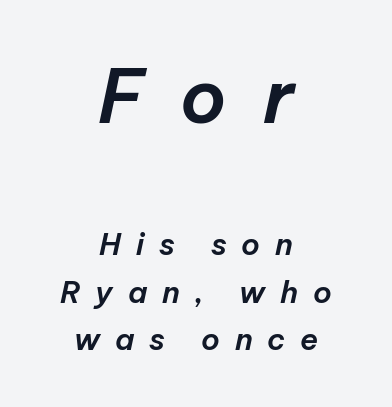
{"italic": "yes", "lean": "right", "slant_degrees": 12, "width": "normal", "stroke_contrast": "low", "x_height": "medium", "monospaced": "no", "underline": "no", "align": "center", "line_spacing": "normal", "line_spacing_ratio": 1.58, "letter_spacing": "wide", "letter_spacing_em": 0.49, "larger_block": "first", "size_ratio": 2.47, "glyph_px": 74}
